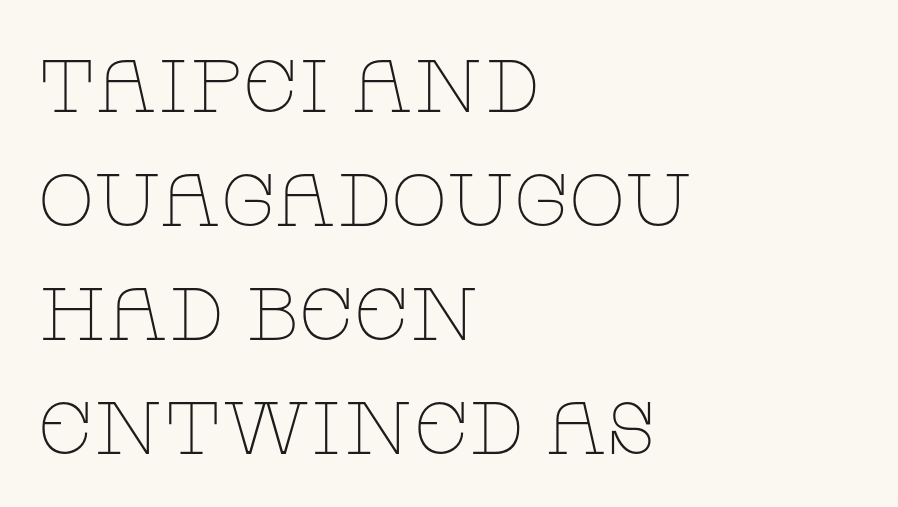
{"serif": "yes", "italic": "no", "bold": "no", "weight": "thin", "width": "wide", "stroke_contrast": "low", "x_height": "large", "monospaced": "no", "underline": "no", "align": "left", "line_spacing": "normal", "line_spacing_ratio": 1.54, "letter_spacing": "normal", "letter_spacing_em": 0.0, "glyph_px": 74}
